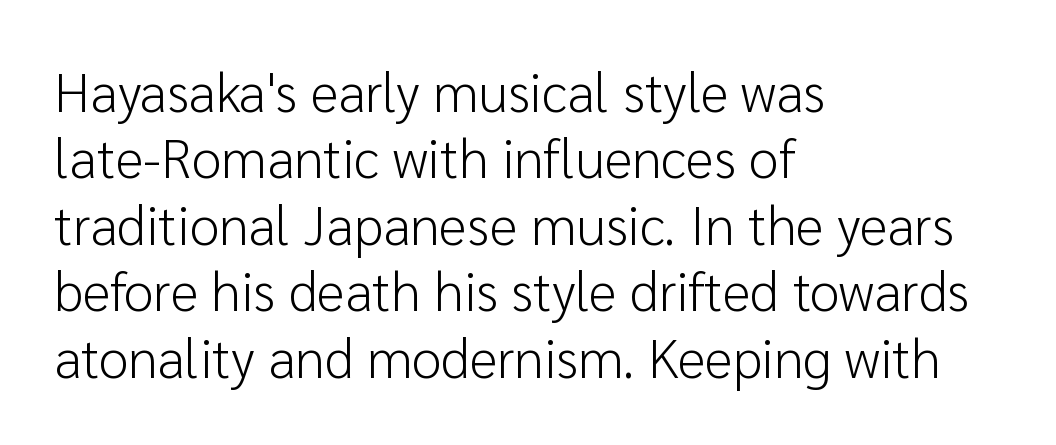
Q: Is the text bold? A: No.
Q: Is the text italic (slanted)? A: No, it is upright.
Q: Is the typeface a serif or a sans-serif typeface? A: Sans-serif.
Q: Is the text underlined? A: No.
Q: How is the paragraph aligned? A: Left-aligned.
Q: Is the spacing between letters normal or unusually wide? A: Normal.
Q: Width (condensed, normal, or wide)? A: Normal.
Q: Stroke contrast? A: Low.
Q: x-height? A: Medium.
Q: Monospaced? A: No.
